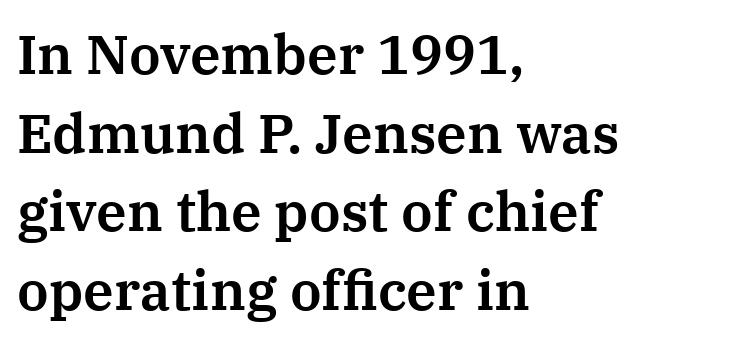
{"serif": "yes", "italic": "no", "width": "normal", "stroke_contrast": "medium", "x_height": "medium", "monospaced": "no", "underline": "no", "align": "left", "line_spacing": "normal", "line_spacing_ratio": 1.43, "letter_spacing": "normal", "letter_spacing_em": 0.0, "glyph_px": 55}
